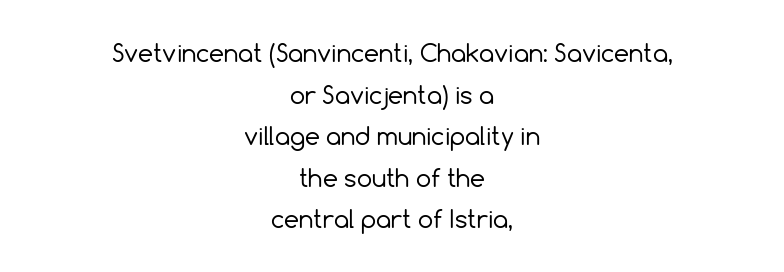
The image shows 24 px text type, upright; set centered, line spacing 1.73x, normal letter spacing, not underlined.
